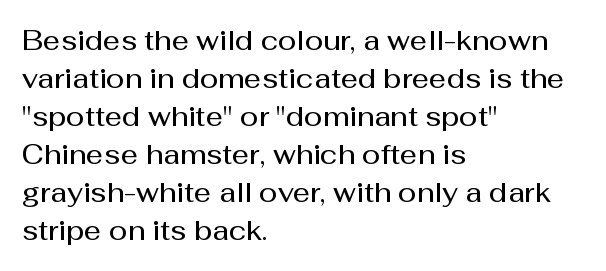
{"italic": "no", "bold": "semi", "underline": "no", "align": "left", "line_spacing": "normal", "line_spacing_ratio": 1.41, "letter_spacing": "normal", "letter_spacing_em": 0.0, "glyph_px": 27}
